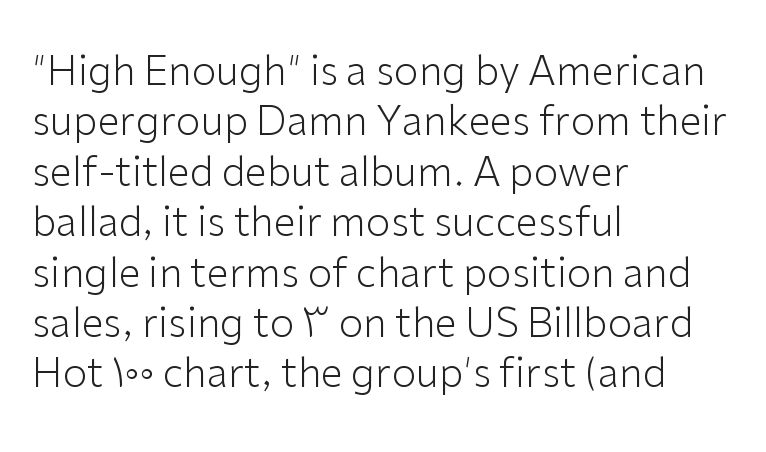
{"serif": "no", "italic": "no", "bold": "no", "weight": "light", "width": "normal", "stroke_contrast": "low", "x_height": "medium", "monospaced": "no", "underline": "no", "align": "left", "line_spacing": "normal", "line_spacing_ratio": 1.26, "letter_spacing": "normal", "letter_spacing_em": 0.0, "glyph_px": 40}
